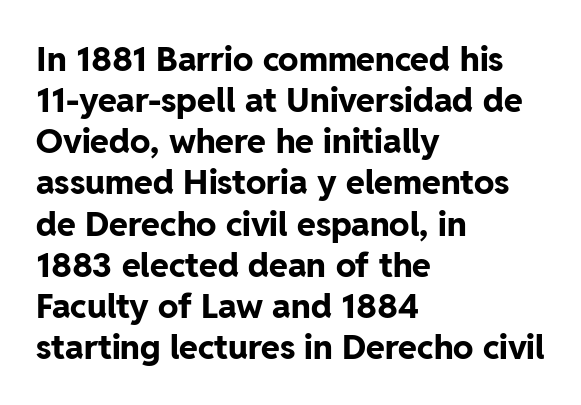
The image shows 34 px bold sans-serif type, upright; set left-aligned, line spacing 1.21x, normal letter spacing, not underlined; low stroke contrast and a medium x-height.
